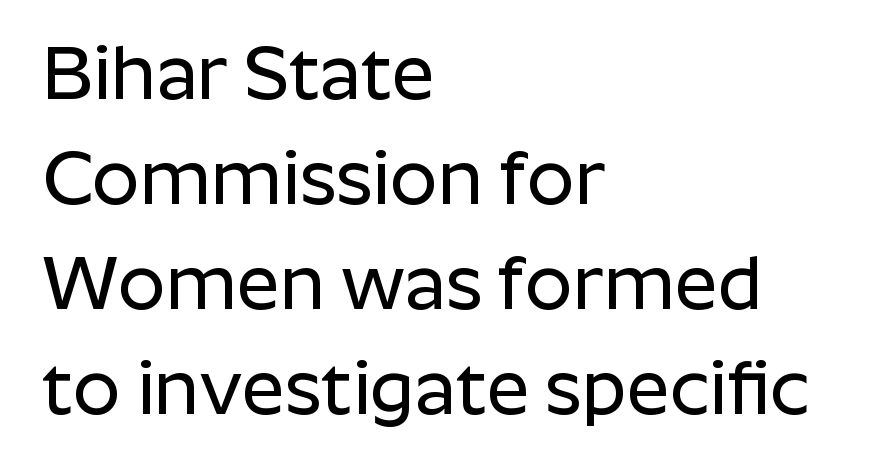
Q: Is the text italic (slanted)? A: No, it is upright.
Q: Is the typeface a serif or a sans-serif typeface? A: Sans-serif.
Q: Is the text underlined? A: No.
Q: How is the paragraph aligned? A: Left-aligned.
Q: Is the spacing between letters normal or unusually wide? A: Normal.
Q: Is the spacing between lines tight, normal or loose? A: Normal.
Q: Width (condensed, normal, or wide)? A: Normal.
Q: Stroke contrast? A: Low.
Q: x-height? A: Medium.
Q: Monospaced? A: No.
